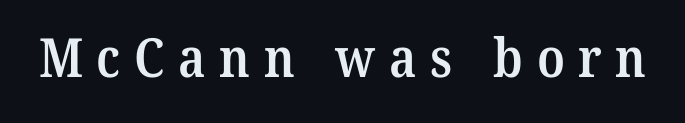
Q: Is the text bold? A: Semi-bold.
Q: Is the typeface a serif or a sans-serif typeface? A: Serif.
Q: Is the text underlined? A: No.
Q: Is the spacing between letters normal or unusually wide? A: Unusually wide.
Q: Width (condensed, normal, or wide)? A: Normal.
Q: Stroke contrast? A: Medium.
Q: x-height? A: Medium.
Q: Monospaced? A: No.
